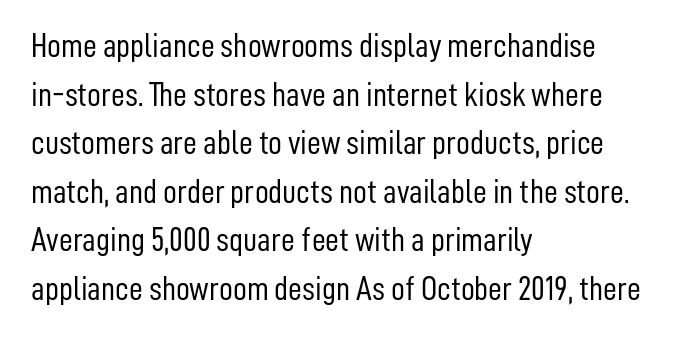
Do the characters align in a grid? No, the font is proportional. No chunkiness to these letters — they're not bold. Each row of text sits above clean, open space. The rows are spaced the way most documents space them.
